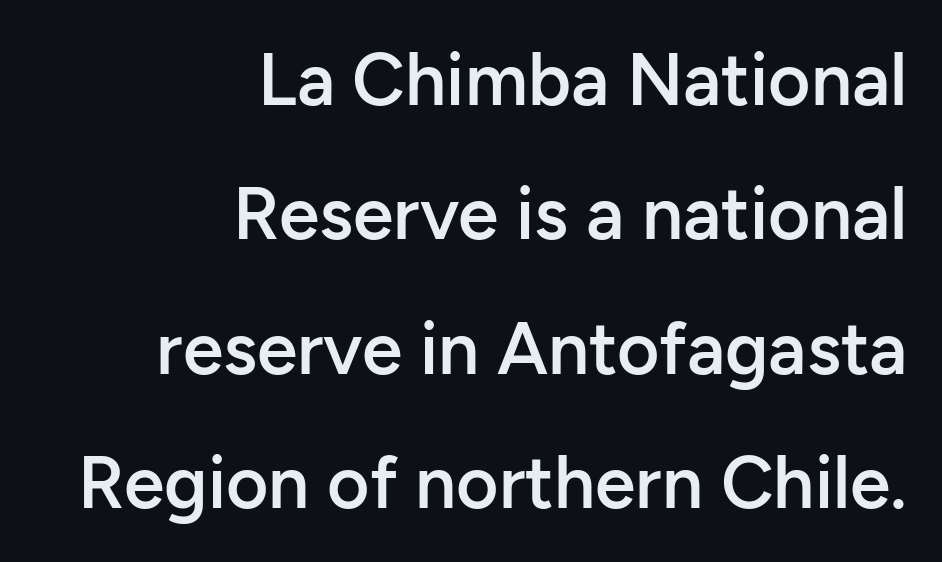
Q: Is the text bold? A: Semi-bold.
Q: Is the text italic (slanted)? A: No, it is upright.
Q: Is the typeface a serif or a sans-serif typeface? A: Sans-serif.
Q: Is the text underlined? A: No.
Q: How is the paragraph aligned? A: Right-aligned.
Q: Is the spacing between letters normal or unusually wide? A: Normal.
Q: Width (condensed, normal, or wide)? A: Normal.
Q: Stroke contrast? A: Low.
Q: x-height? A: Medium.
Q: Monospaced? A: No.
